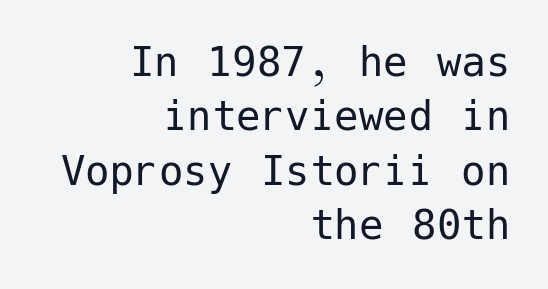
{"serif": "no", "italic": "no", "bold": "no", "weight": "regular", "width": "normal", "stroke_contrast": "low", "x_height": "medium", "underline": "no", "align": "right", "line_spacing": "tight", "line_spacing_ratio": 1.11, "letter_spacing": "normal", "letter_spacing_em": 0.0, "glyph_px": 49}
